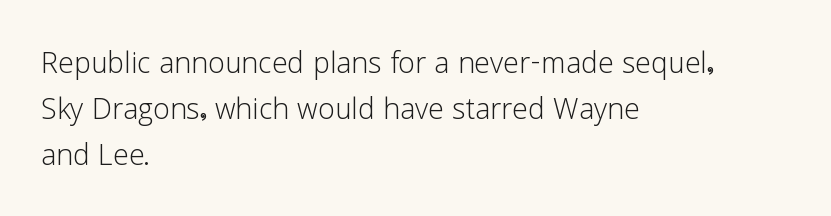
Spacing between characters is what you'd get straight out of the box. A typesetter would label this face a sans. Is this a fixed-width face? No — the glyphs have proportional, varying widths. Nothing heavy about these letters — not bold at all.
